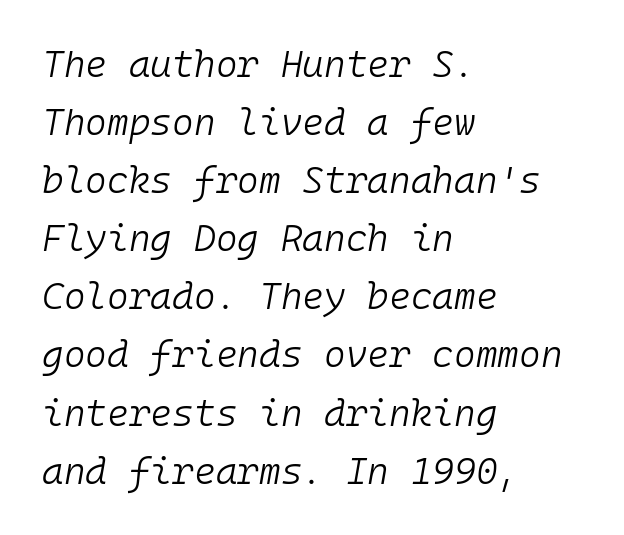
The strokes carry an ordinary text weight at most. Is there much room between lines? A standard amount, neither cramped nor airy. This rendering features lettering with no underline. Default kerning and tracking; the words read as compact shapes. Looks like terminal output: every glyph gets an equal slot.
